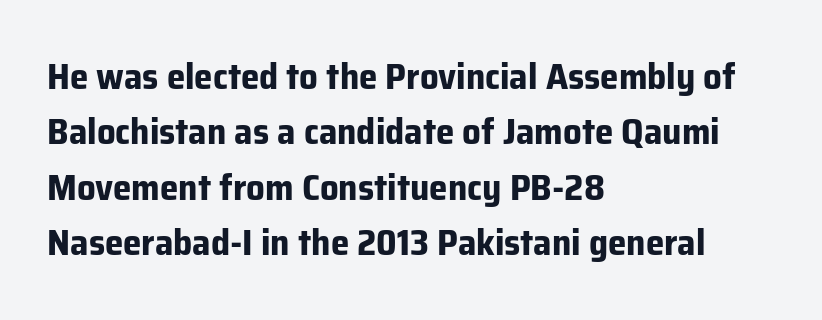
{"serif": "no", "italic": "no", "bold": "yes", "weight": "bold", "width": "normal", "stroke_contrast": "low", "x_height": "medium", "monospaced": "no", "underline": "no", "align": "left", "line_spacing": "normal", "line_spacing_ratio": 1.5, "letter_spacing": "normal", "letter_spacing_em": 0.0, "glyph_px": 37}
